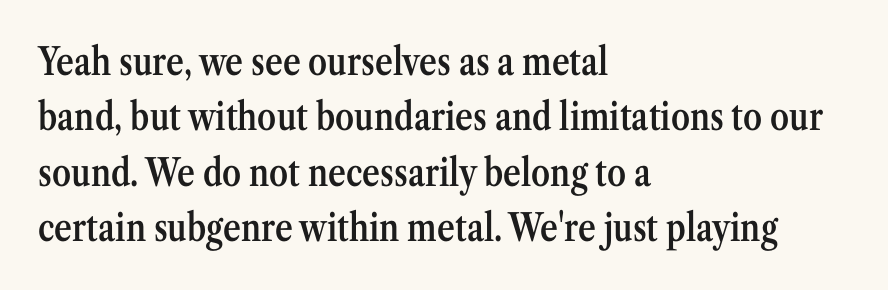
The image shows 38 px semibold, condensed serif type, upright; set left-aligned, normal line spacing (1.46x), normal letter spacing, not underlined; medium stroke contrast and a medium x-height.
